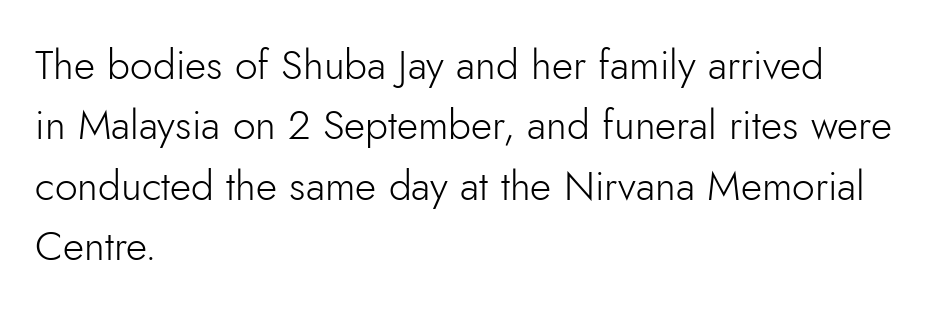
The image shows 41 px light sans-serif type, upright; set left-aligned, normal line spacing (1.47x), normal letter spacing, not underlined; low stroke contrast and a small x-height.
